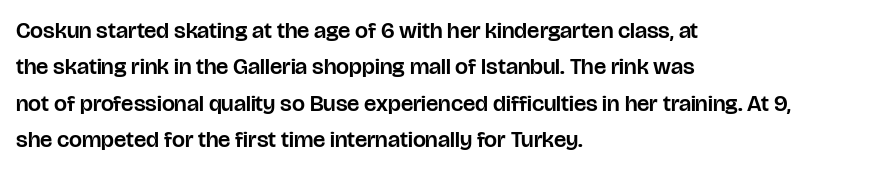
{"italic": "no", "underline": "no", "align": "left", "line_spacing": "normal", "line_spacing_ratio": 1.58, "letter_spacing": "normal", "letter_spacing_em": 0.0, "glyph_px": 23}
